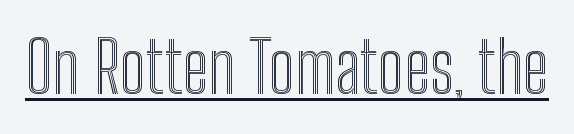
Decoration check: the copy is underlined. Does extra space separate the letters? No, they use regular spacing. Each letter keeps its own natural width here, so spacing adapts to shape. Nope, not italic — everything's standing straight.
